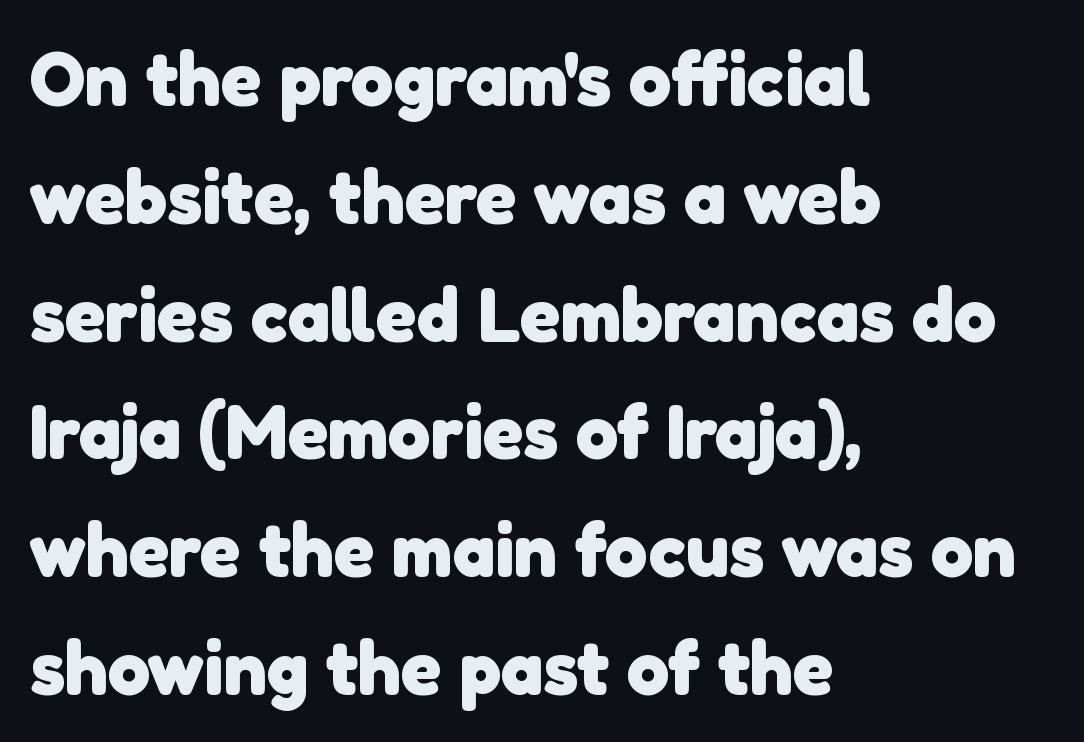
Tracking value appears to be zero — textbook default spacing. Character widths vary here, with narrow letters taking less room than wide ones. This sample keeps an unexceptional amount of space between lines. A dark, heavy texture on the line: the type is bold.
